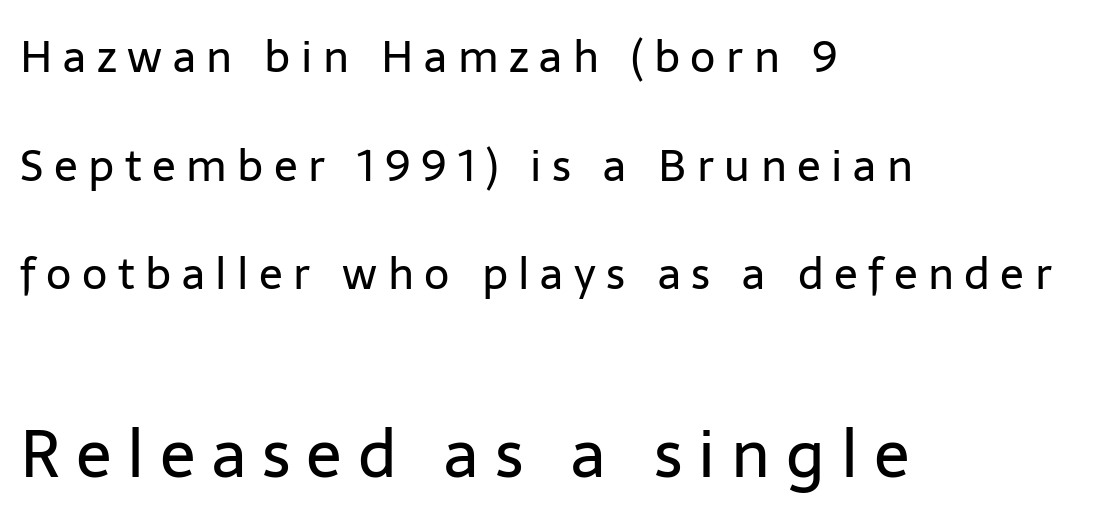
Q: Is the text bold? A: No.
Q: Is the text italic (slanted)? A: No, it is upright.
Q: Is the typeface a serif or a sans-serif typeface? A: Sans-serif.
Q: Is the text underlined? A: No.
Q: How is the paragraph aligned? A: Left-aligned.
Q: Is the spacing between letters normal or unusually wide? A: Unusually wide.
Q: Is the spacing between lines tight, normal or loose? A: Loose.
Q: Which block of text is set in a larger size, the first (top) or the second (bottom)? A: The second (bottom) one.
Q: Width (condensed, normal, or wide)? A: Normal.
Q: Stroke contrast? A: Low.
Q: x-height? A: Medium.
Q: Monospaced? A: No.
